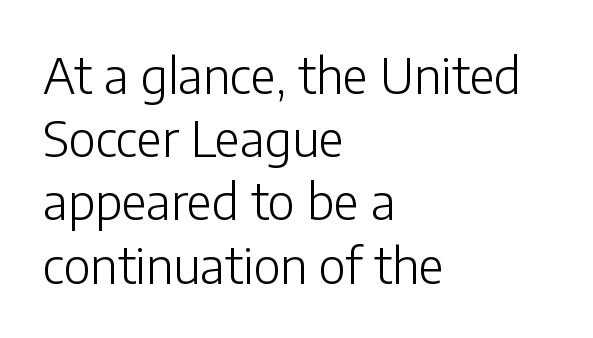
Reading down the column, the eye jumps a familiar distance to each next line. Look at the tracking — it's just the regular setting, nothing added. Horizontally, the lines are justified to the leading edge only. Underlining? Definitely not there. Posture: vertical.
